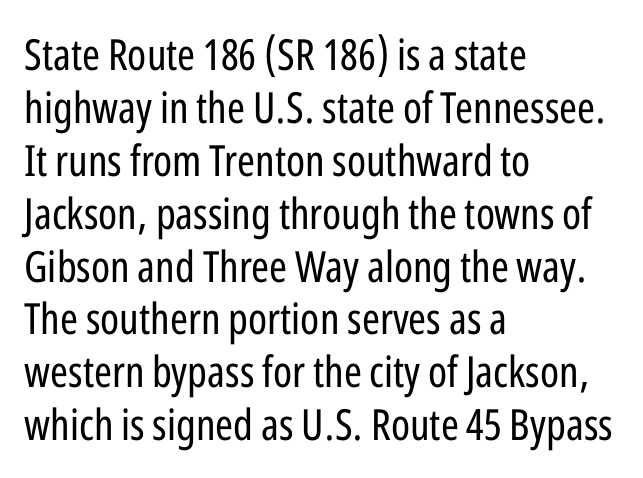
The image shows 43 px regular-weight, condensed sans-serif type, upright; set left-aligned, line spacing 1.23x, normal letter spacing, not underlined; low stroke contrast and a medium x-height.
